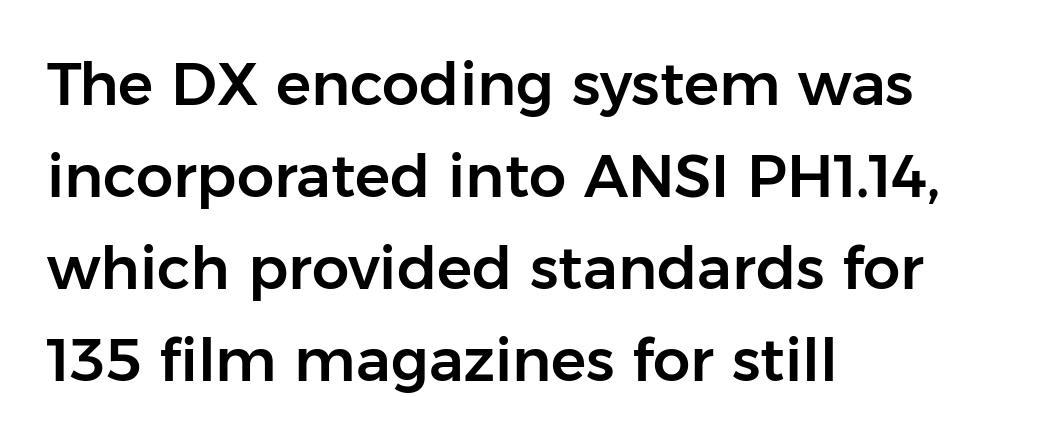
The lettering stays uniformly vertical, giving the passage a roman look. The passage shown stacks its lines at a standard gap. Underlining? Definitely not there. The typesetter chose a ragged-right arrangement here. Here the glyphs are tracked normally, forming tight word shapes. The rendering shows plain stroke endings on the letterforms — a sans-serif design.
